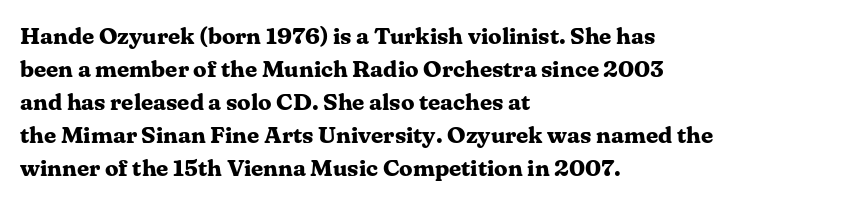
The image shows 24 px bold type, upright; set left-aligned, normal line spacing (1.38x), normal letter spacing, not underlined.
